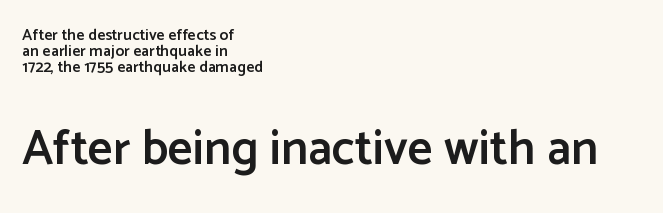
The image shows 49 px semibold sans-serif type, upright; set left-aligned, tight line spacing (1.01x), normal letter spacing, not underlined; the second (bottom) block is 3.06x larger; low stroke contrast and a medium x-height.
